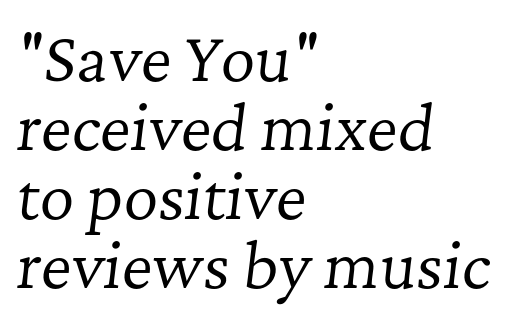
The font is comparable to plain body text, perhaps lighter. Words appear dense and cohesive because spacing is normal. Emphasis-style slanted type is in use. Check the space under the baseline: it is left empty. Summary of vertical rhythm: compact, with narrow interline spacing.
